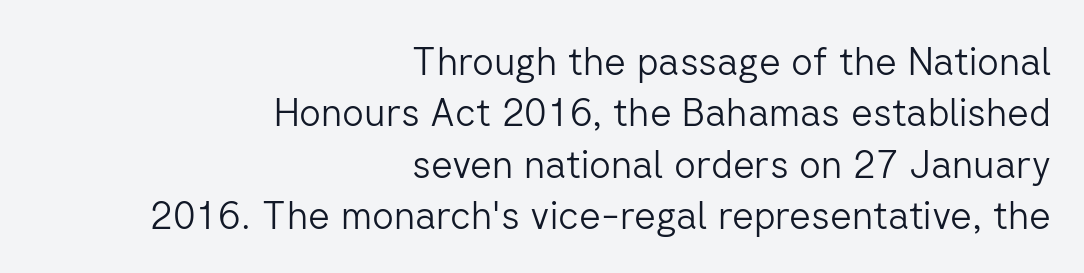
The image shows 38 px light sans-serif type, upright; set right-aligned, normal line spacing (1.35x), normal letter spacing, not underlined; low stroke contrast and a medium x-height.
